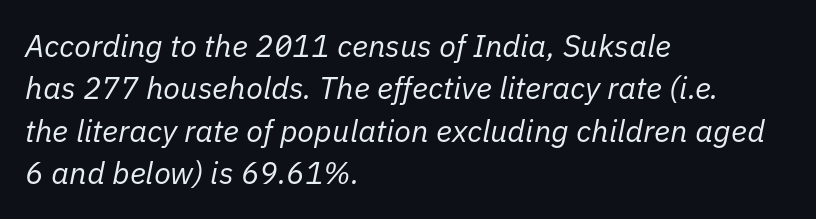
Regular leading. Stroke mass is kept to a normal reading level or below. Only glyphs here, with clear space below each row. Note the varied advance widths — an 'i' is clearly narrower than an 'm'.
